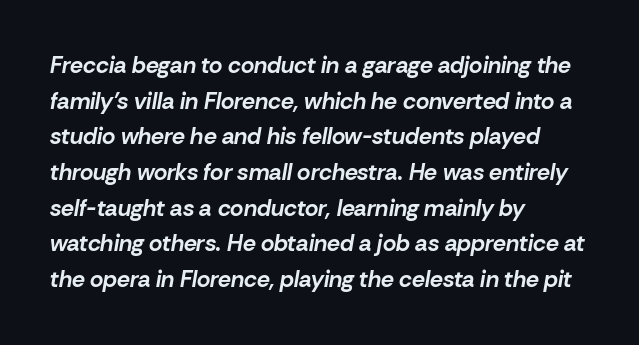
Q: Is the text bold? A: Yes.
Q: Is the text italic (slanted)? A: Yes, it leans right by about 10 degrees.
Q: Is the text underlined? A: No.
Q: How is the paragraph aligned? A: Left-aligned.
Q: Is the spacing between letters normal or unusually wide? A: Normal.
Q: Is the spacing between lines tight, normal or loose? A: Normal.
